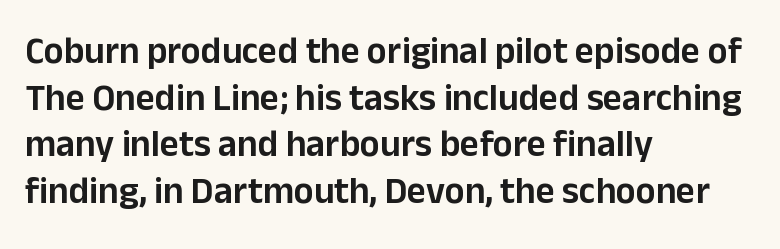
Beneath every word, the page is bare. Ordinary non-slanted type is in use. Do the characters align in a grid? No, the font is proportional. Is the letter spacing exaggerated? No — it looks like the ordinary default. The block of text has a typical density, with ordinary space between rows. Regarding serifs, this sample does without them.
